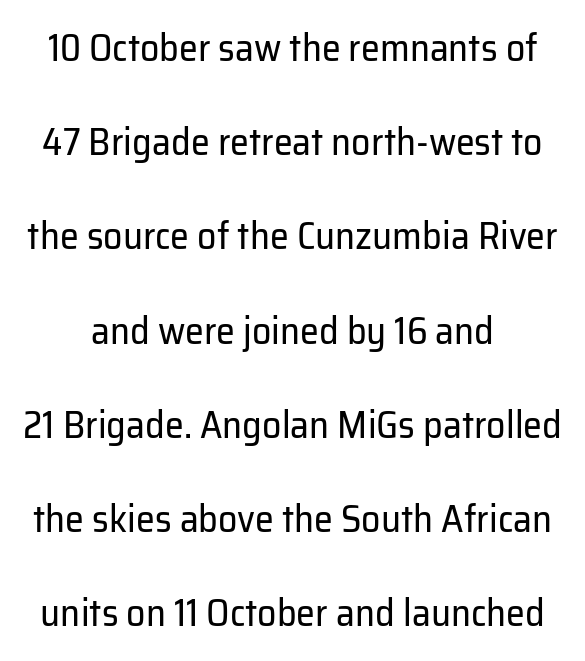
The image shows 38 px regular-weight sans-serif type, upright; set loose line spacing (2.48x), normal letter spacing, not underlined; low stroke contrast and a medium x-height.
